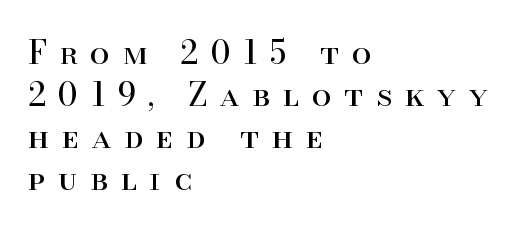
{"serif": "yes", "italic": "no", "bold": "no", "weight": "regular", "width": "normal", "stroke_contrast": "high", "x_height": "small", "monospaced": "no", "underline": "no", "align": "left", "line_spacing": "normal", "line_spacing_ratio": 1.31, "letter_spacing": "wide", "letter_spacing_em": 0.4, "glyph_px": 32}
